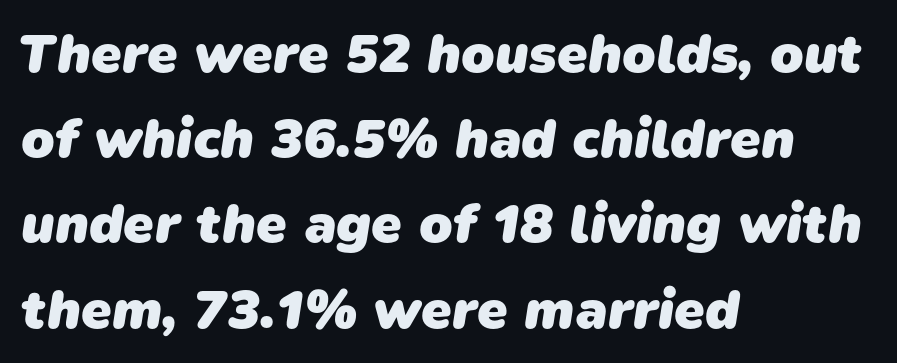
{"serif": "no", "bold": "yes", "weight": "heavy", "width": "normal", "stroke_contrast": "low", "x_height": "medium", "monospaced": "no", "underline": "no", "align": "left", "line_spacing": "normal", "line_spacing_ratio": 1.55, "letter_spacing": "normal", "letter_spacing_em": 0.0, "glyph_px": 55}
